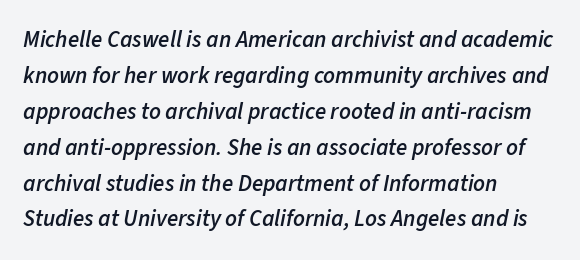
The image shows 23 px text type, italic (leaning right); set left-aligned, normal line spacing (1.56x), normal letter spacing, not underlined.
